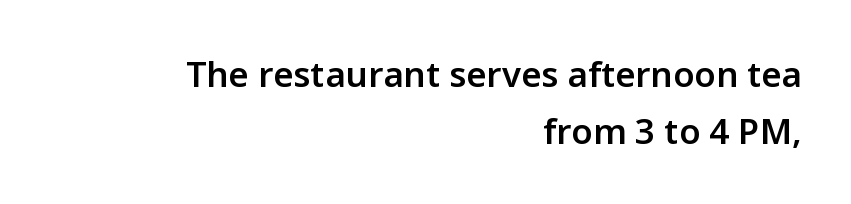
The lettering holds an erect, upright posture throughout. The zone under the glyphs is completely vacant. Is the block centered? No — it sits flush against the right margin. No extra tracking has been applied to these lines.
